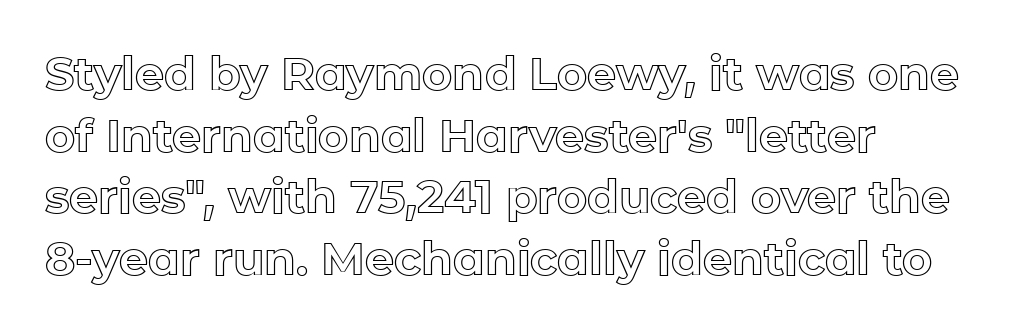
Q: Is the text italic (slanted)? A: No, it is upright.
Q: Is the text underlined? A: No.
Q: How is the paragraph aligned? A: Left-aligned.
Q: Is the spacing between letters normal or unusually wide? A: Normal.
Q: Is the spacing between lines tight, normal or loose? A: Normal.
Q: Width (condensed, normal, or wide)? A: Normal.
Q: x-height? A: Medium.
Q: Monospaced? A: No.
